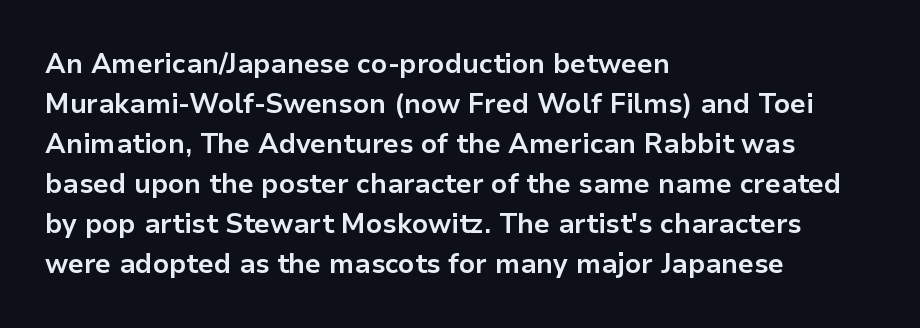
Q: Is the text bold? A: Yes.
Q: Is the text italic (slanted)? A: No, it is upright.
Q: Is the text underlined? A: No.
Q: How is the paragraph aligned? A: Left-aligned.
Q: Is the spacing between letters normal or unusually wide? A: Normal.
Q: Is the spacing between lines tight, normal or loose? A: Normal.
